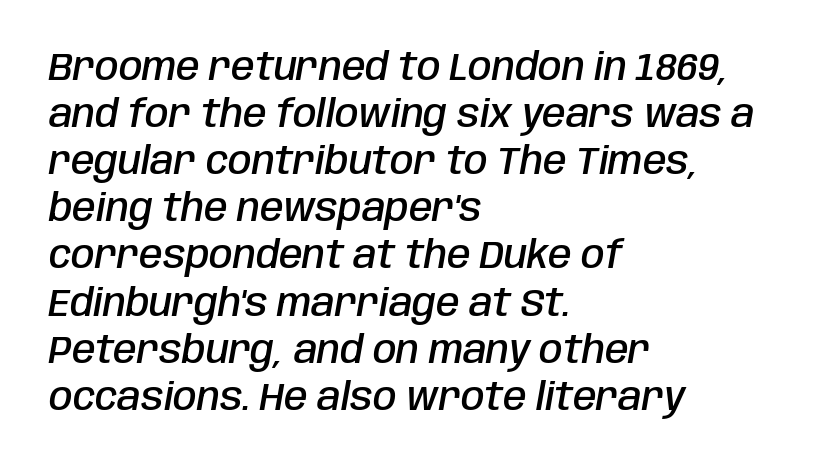
Compared with an ordinary text face, these strokes are moderately heavier — a semibold. Spacing verdict: proportional, widths tailored to each character. Casual observation: everything's shoved over to the left. The tracking reads as untouched default to a designer's eye. The font's italic variant was chosen for this text. Just letters on the line, the space beneath them empty.
